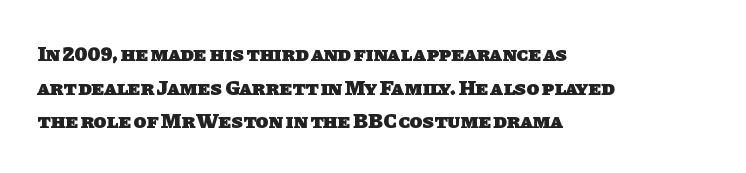
Q: Is the text bold? A: Yes.
Q: Is the text underlined? A: No.
Q: How is the paragraph aligned? A: Left-aligned.
Q: Is the spacing between letters normal or unusually wide? A: Normal.
Q: Is the spacing between lines tight, normal or loose? A: Normal.
